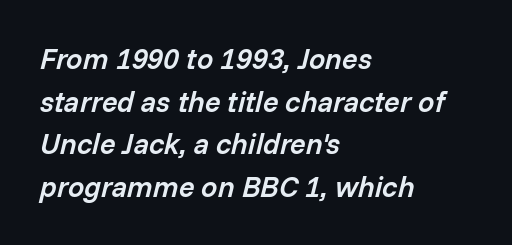
{"italic": "yes", "lean": "right", "slant_degrees": 14, "bold": "semi", "weight": "semibold", "width": "normal", "stroke_contrast": "low", "x_height": "medium", "monospaced": "no", "underline": "no", "align": "left", "line_spacing": "normal", "line_spacing_ratio": 1.47, "letter_spacing": "normal", "letter_spacing_em": 0.0, "glyph_px": 29}
